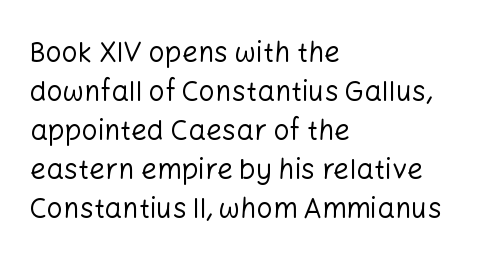
The image shows 28 px regular-weight sans-serif type, upright; set left-aligned, normal line spacing (1.39x), normal letter spacing, not underlined; low stroke contrast and a medium x-height.
